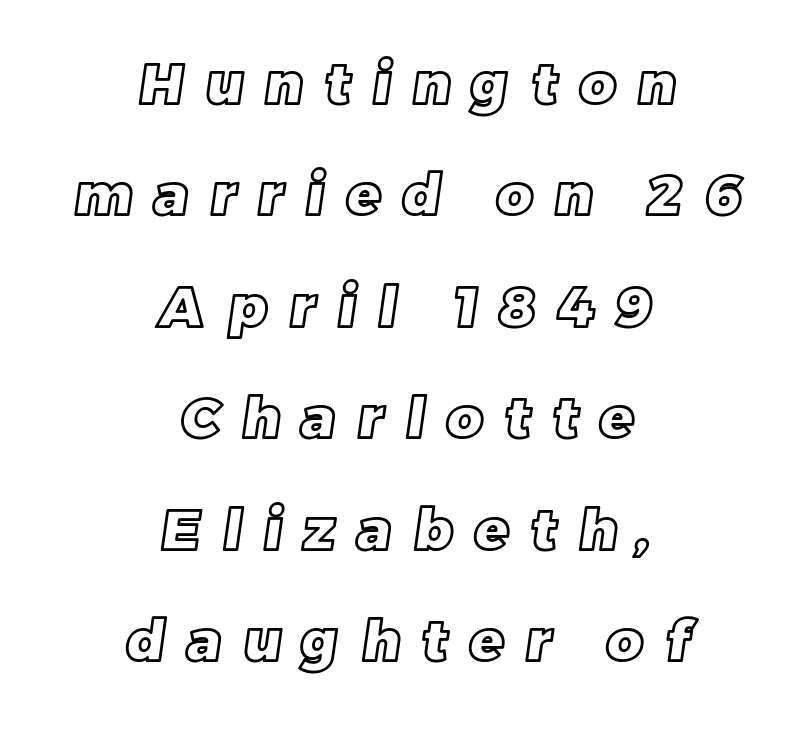
Spacing between characters has been opened up far beyond the box default. Think of a printed novel: that variable character pitch is what you see here. One glance says open: line gaps are wider than usual. This rendering uses center alignment, leaving both contours irregular but symmetric. The space directly below the letters is spotless.
